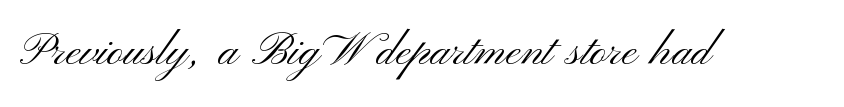
No heavy texture on the line: the type isn't bold. The glyphs in this specimen are sans serif. The strip under each line holds only bare page.
